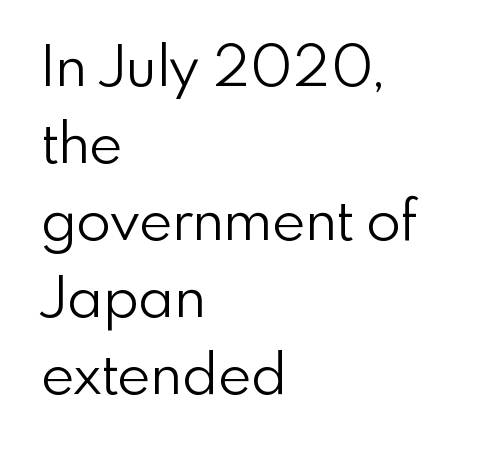
{"serif": "no", "italic": "no", "bold": "no", "weight": "light", "width": "normal", "stroke_contrast": "low", "x_height": "small", "monospaced": "no", "underline": "no", "align": "left", "line_spacing": "normal", "line_spacing_ratio": 1.35, "letter_spacing": "normal", "letter_spacing_em": 0.0, "glyph_px": 57}
